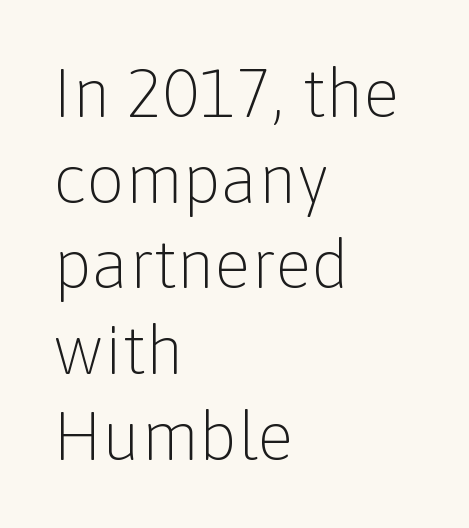
Font category for this specimen: sans-serif. In terms of letterspacing, this is plain default setting. Weight: regular or lighter. The ragged edge is on the right, which tells us the setting is flush left.
